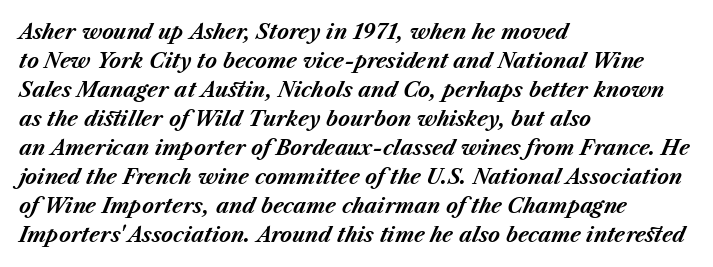
Q: Is the text bold? A: Yes.
Q: Is the text italic (slanted)? A: Yes, it leans right by about 23 degrees.
Q: Is the text underlined? A: No.
Q: How is the paragraph aligned? A: Left-aligned.
Q: Is the spacing between letters normal or unusually wide? A: Normal.
Q: Is the spacing between lines tight, normal or loose? A: Normal.
